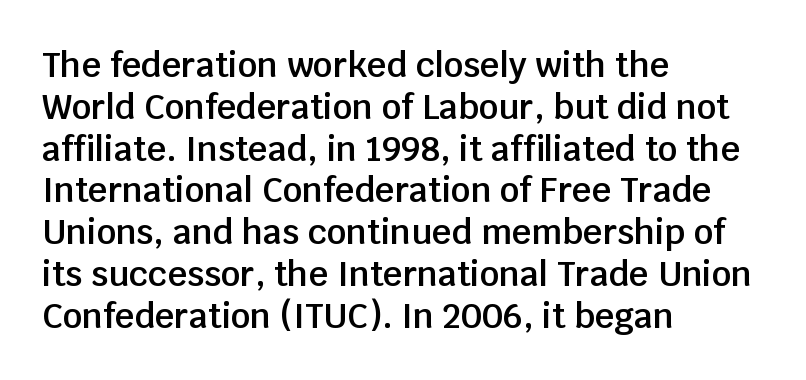
The characters look somewhat weighty, a semibold short of true bold. The specimen reads as upright at a glance. Are there feet on the stems? There aren't — it's a sans. A bare baseline throughout the passage. A typesetter would call this proportional, since set widths differ per character. In terms of letterspacing, this is plain default setting.
